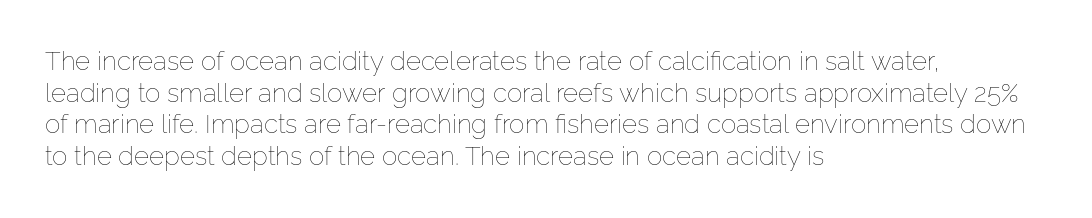
Q: Is the text bold? A: No.
Q: Is the text italic (slanted)? A: No, it is upright.
Q: Is the text underlined? A: No.
Q: How is the paragraph aligned? A: Left-aligned.
Q: Is the spacing between letters normal or unusually wide? A: Normal.
